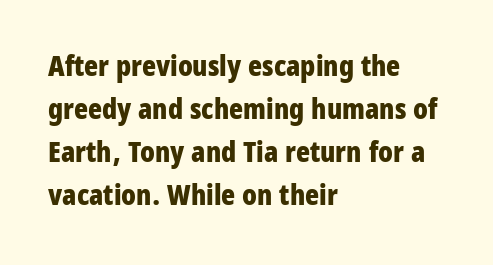
{"serif": "no", "italic": "no", "bold": "yes", "weight": "bold", "width": "condensed", "stroke_contrast": "low", "x_height": "large", "monospaced": "no", "underline": "no", "align": "left", "line_spacing": "normal", "line_spacing_ratio": 1.48, "letter_spacing": "normal", "letter_spacing_em": 0.0, "glyph_px": 29}
